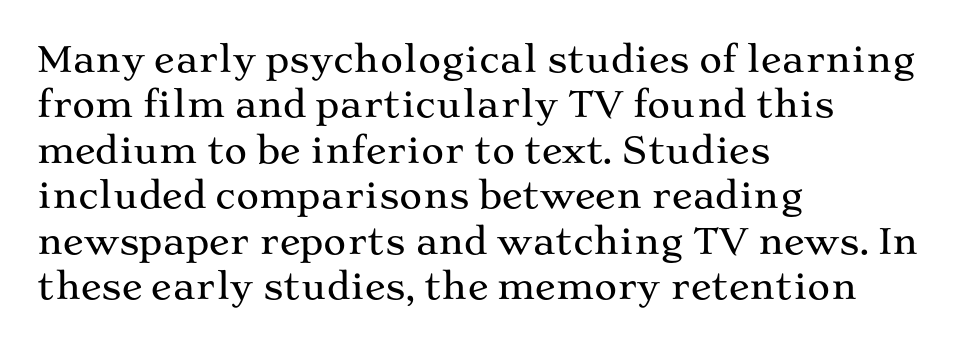
Q: Is the text italic (slanted)? A: No, it is upright.
Q: Is the typeface a serif or a sans-serif typeface? A: Serif.
Q: Is the text underlined? A: No.
Q: How is the paragraph aligned? A: Left-aligned.
Q: Is the spacing between letters normal or unusually wide? A: Normal.
Q: Is the spacing between lines tight, normal or loose? A: Normal.
Q: Width (condensed, normal, or wide)? A: Wide.
Q: Stroke contrast? A: Medium.
Q: x-height? A: Medium.
Q: Monospaced? A: No.
